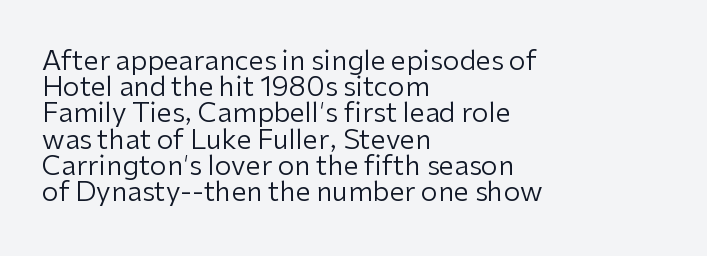
Q: Is the text bold? A: No.
Q: Is the text italic (slanted)? A: No, it is upright.
Q: Is the text underlined? A: No.
Q: How is the paragraph aligned? A: Left-aligned.
Q: Is the spacing between letters normal or unusually wide? A: Normal.
Q: Is the spacing between lines tight, normal or loose? A: Tight.
